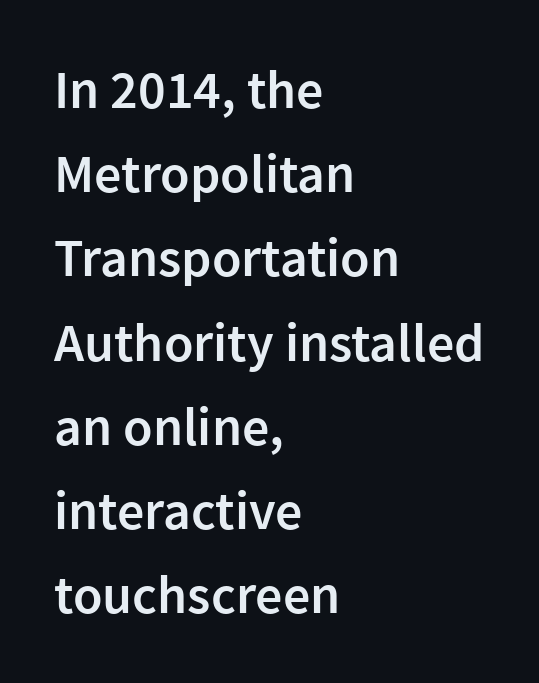
{"serif": "no", "italic": "no", "bold": "semi", "weight": "semibold", "width": "normal", "stroke_contrast": "low", "x_height": "medium", "monospaced": "no", "underline": "no", "align": "left", "line_spacing": "normal", "line_spacing_ratio": 1.56, "letter_spacing": "normal", "letter_spacing_em": 0.0, "glyph_px": 54}
